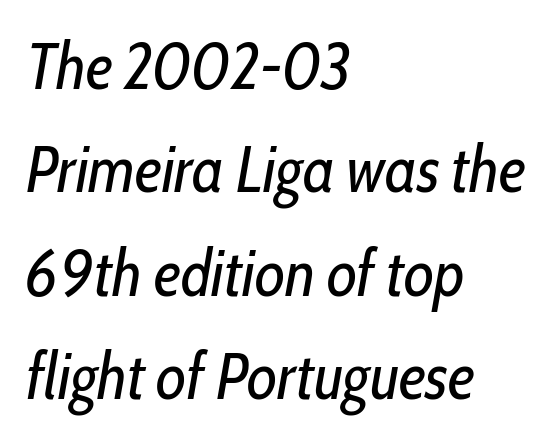
{"italic": "yes", "lean": "right", "slant_degrees": 10, "bold": "no", "weight": "regular", "width": "condensed", "stroke_contrast": "low", "x_height": "medium", "monospaced": "no", "underline": "no", "align": "left", "line_spacing": "normal", "line_spacing_ratio": 1.59, "letter_spacing": "normal", "letter_spacing_em": 0.0, "glyph_px": 65}
